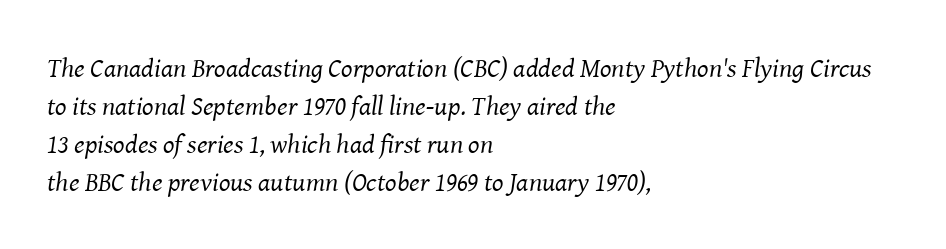
{"italic": "yes", "lean": "right", "slant_degrees": 8, "bold": "no", "underline": "no", "align": "left", "line_spacing": "normal", "line_spacing_ratio": 1.41, "letter_spacing": "normal", "letter_spacing_em": 0.0, "glyph_px": 27}
